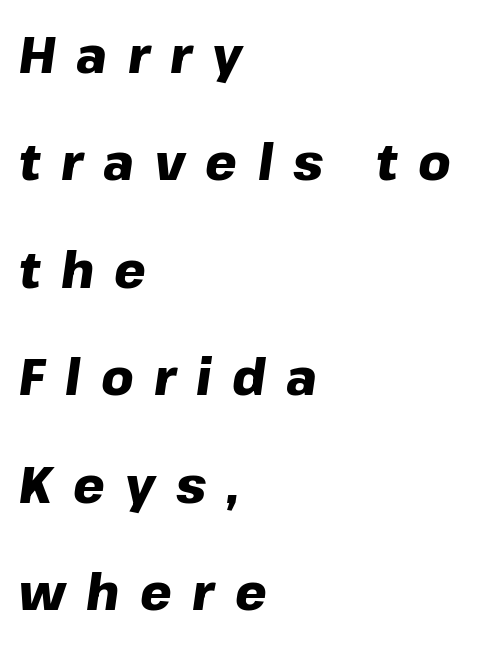
The image shows 50 px heavy type, italic (leaning right); set left-aligned, loose line spacing (2.15x), unusually wide letter spacing (+0.41 em), not underlined; low stroke contrast and a medium x-height.
